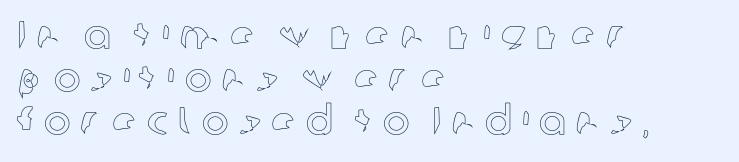
The image shows 40 px text type, upright; set left-aligned, tight line spacing (1.07x), unusually wide letter spacing (+0.24 em), not underlined; a medium x-height.
